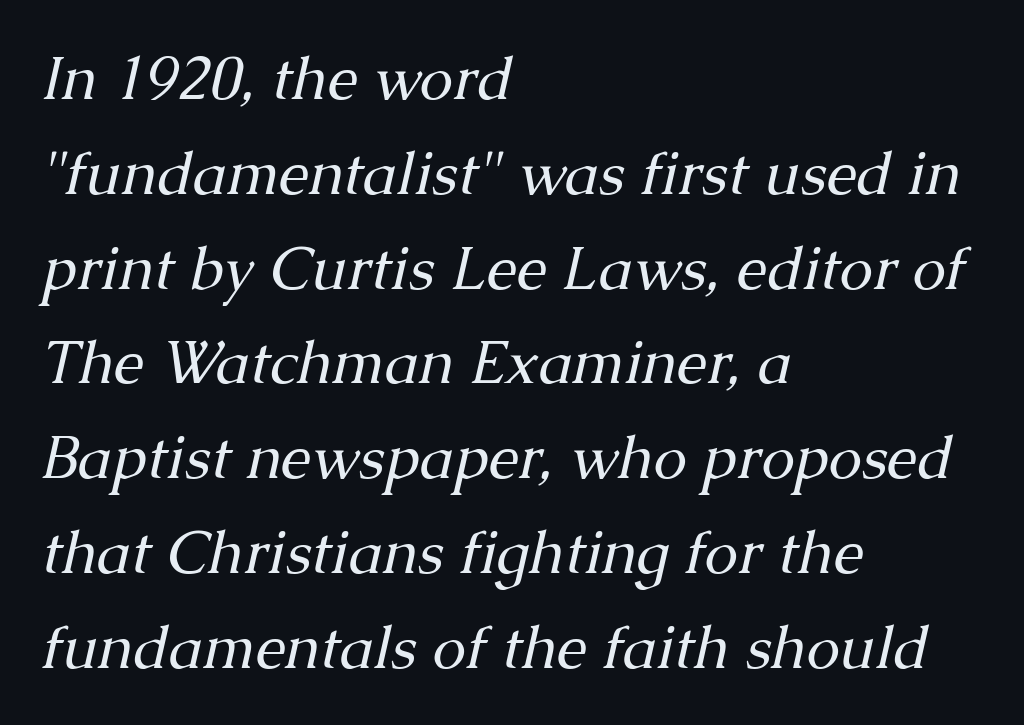
Emphasis-style slanted type is in use. Yep, those are serifs on the letters. Is there much room between lines? A standard amount, neither cramped nor airy. Decoration check: the copy has no underline. Here the glyphs are tracked normally, forming tight word shapes.
